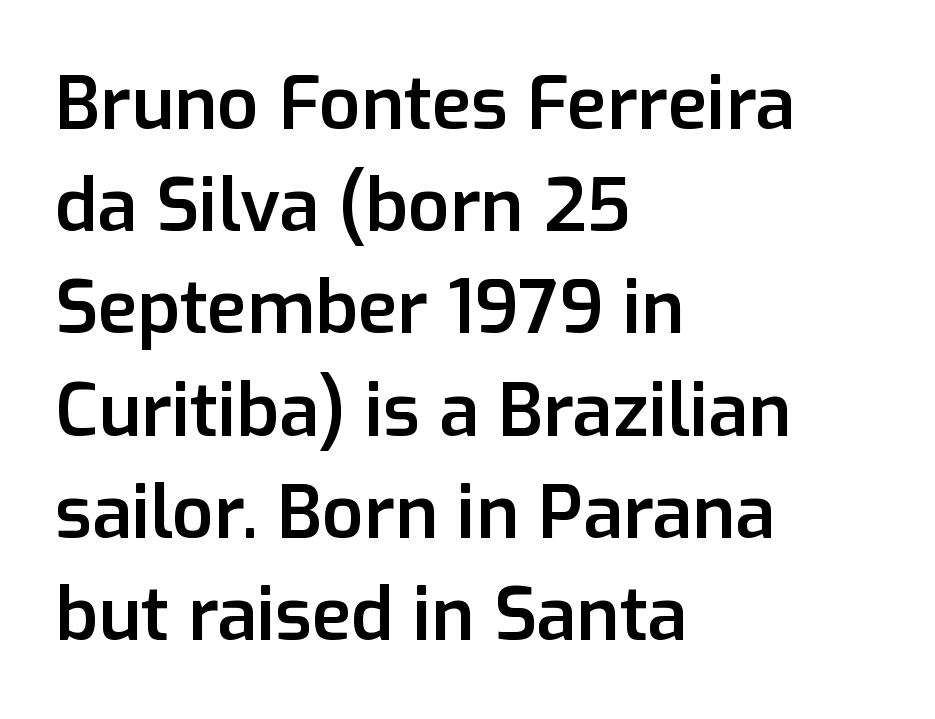
The image shows 73 px semibold sans-serif type, upright; set left-aligned, normal line spacing (1.4x), normal letter spacing, not underlined; low stroke contrast and a medium x-height.
